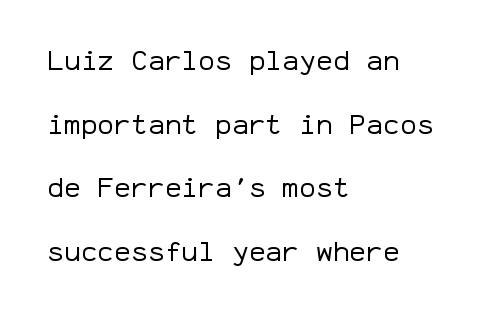
Q: Is the text bold? A: No.
Q: Is the text italic (slanted)? A: No, it is upright.
Q: Is the typeface a serif or a sans-serif typeface? A: Sans-serif.
Q: Is the text underlined? A: No.
Q: How is the paragraph aligned? A: Left-aligned.
Q: Is the spacing between letters normal or unusually wide? A: Normal.
Q: Is the spacing between lines tight, normal or loose? A: Loose.
Q: Width (condensed, normal, or wide)? A: Normal.
Q: Stroke contrast? A: Low.
Q: x-height? A: Medium.
Q: Monospaced? A: Yes.
